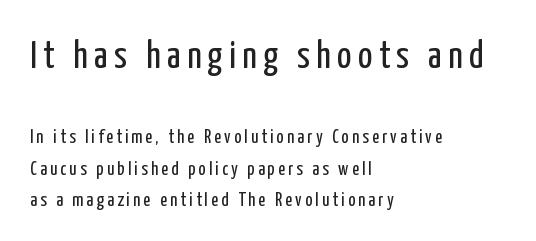
The image shows 38 px regular-weight, condensed sans-serif type, upright; set left-aligned, normal line spacing (1.67x), not underlined; the first (top) block is 2.0x larger; low stroke contrast and a medium x-height.
